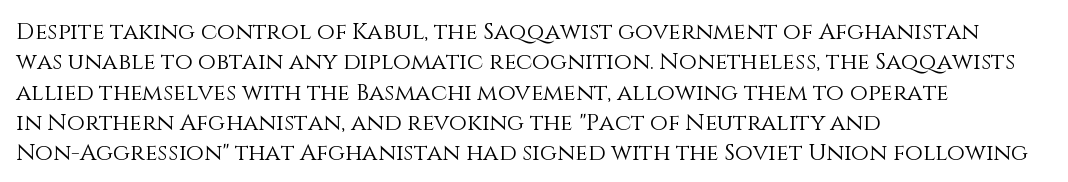
{"italic": "no", "bold": "no", "underline": "no", "align": "left", "line_spacing": "normal", "line_spacing_ratio": 1.32, "letter_spacing": "normal", "letter_spacing_em": 0.0, "glyph_px": 23}
